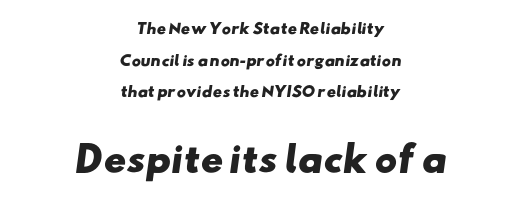
The image shows 34 px heavy, wide sans-serif type; set centered, loose line spacing (2.26x), normal letter spacing, not underlined; the second (bottom) block is 2.43x larger; low stroke contrast and a small x-height.
